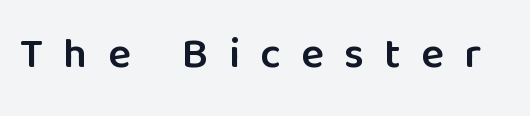
Typographically, this falls in the sans-serif category. Each letter keeps its own natural width here, so spacing adapts to shape. Any mark beneath the type? The region is blank. Does extra space separate the letters? Yes, quite a lot of it. Is the type bold? Partly — it's a semibold, heavier than regular but not fully bold.
